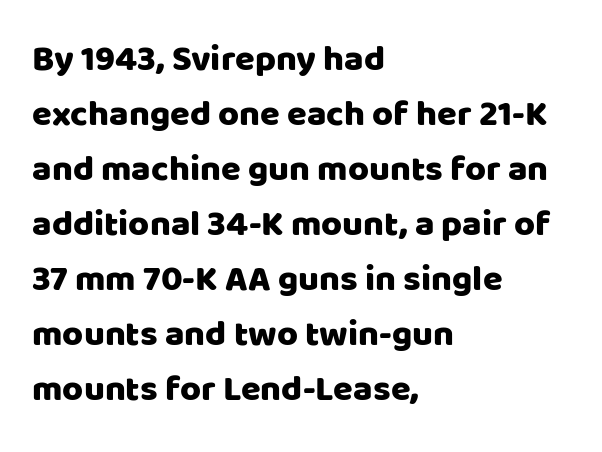
Regular leading. Varying glyph widths throughout — classic text-font behaviour. Compared with typical body copy, the letter spacing here is the same. These lines are composed in type without serifs. Ascenders rise straight up at ninety degrees. Nobody drew a line under any word here.
